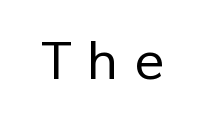
A light-to-regular cut is what we see here. In terms of letterspacing, this is a distinctly airy, spread setting. Observe the absence of serifs on each vertical stroke in this sample. Think of a printed novel: that variable character pitch is what you see here. Check under the words: just untouched page.
